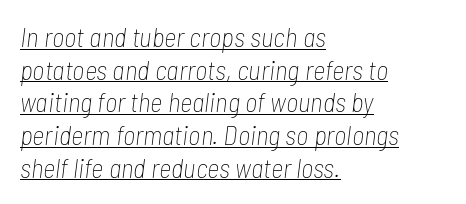
The image shows 27 px text type, italic (leaning right); set left-aligned, line spacing 1.21x, normal letter spacing, underlined.
